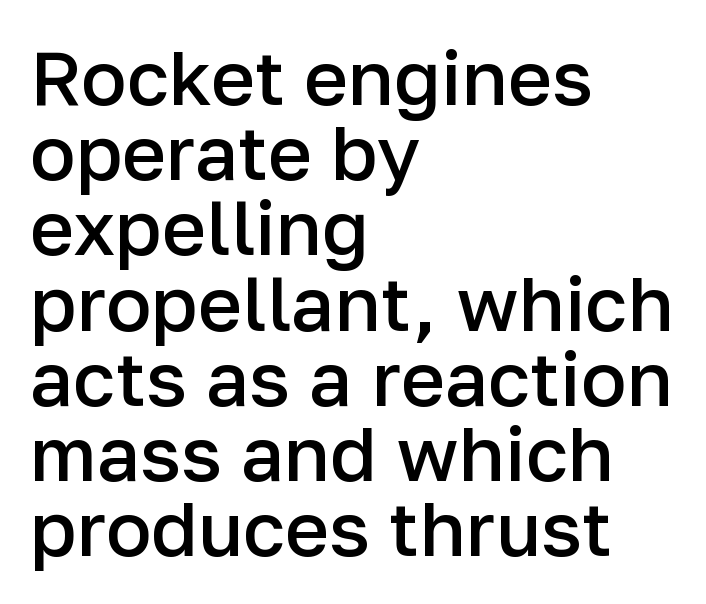
The image shows 76 px semibold sans-serif type, upright; set left-aligned, tight line spacing (0.99x), normal letter spacing, not underlined; low stroke contrast and a medium x-height.
